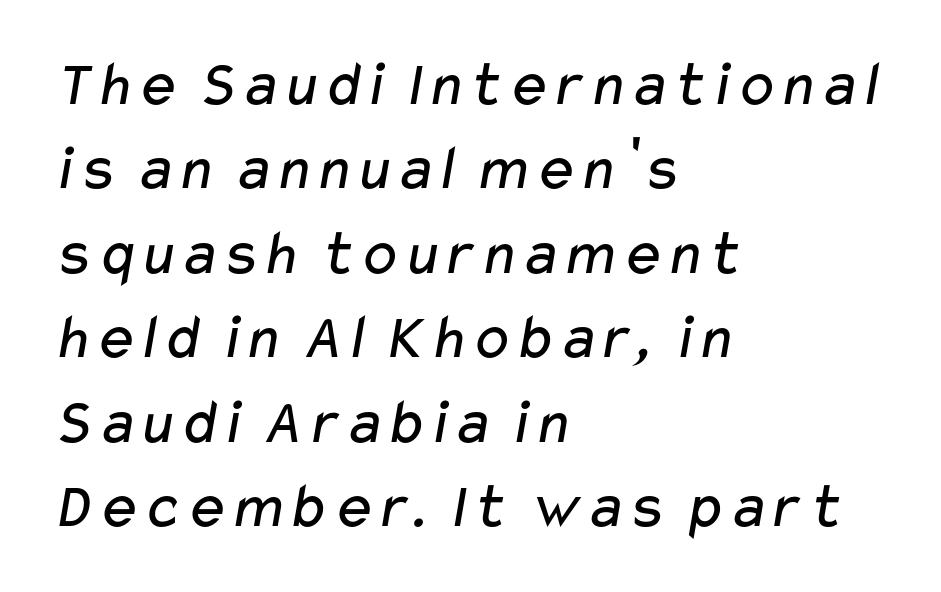
The image shows 65 px regular-weight, wide sans-serif type; set left-aligned, normal line spacing (1.3x), normal letter spacing, not underlined; low stroke contrast and a medium x-height.
